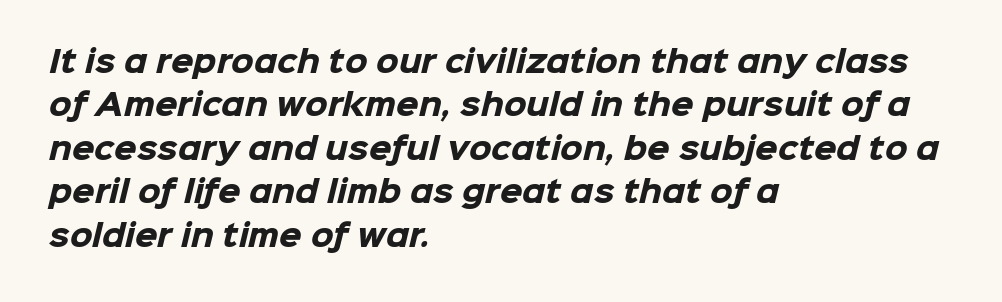
The image shows 29 px heavy sans-serif type; set left-aligned, normal line spacing (1.5x), normal letter spacing, not underlined; low stroke contrast and a medium x-height.
